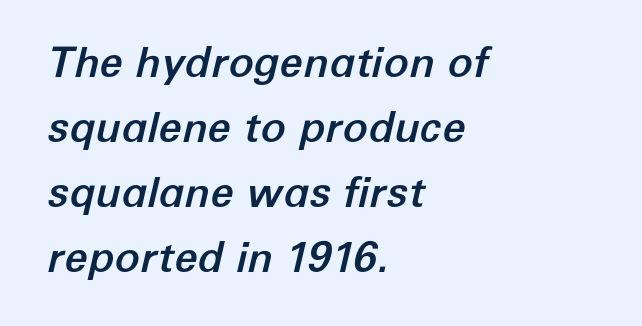
Q: Is the text italic (slanted)? A: Yes, it leans right by about 12 degrees.
Q: Is the text underlined? A: No.
Q: How is the paragraph aligned? A: Left-aligned.
Q: Is the spacing between letters normal or unusually wide? A: Normal.
Q: Is the spacing between lines tight, normal or loose? A: Normal.
Q: Width (condensed, normal, or wide)? A: Normal.
Q: Stroke contrast? A: Low.
Q: x-height? A: Medium.
Q: Monospaced? A: No.
